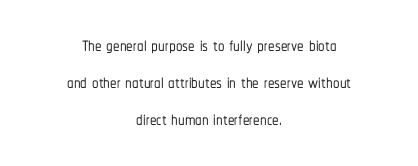
Q: Is the text italic (slanted)? A: No, it is upright.
Q: Is the text underlined? A: No.
Q: How is the paragraph aligned? A: Centered.
Q: Is the spacing between letters normal or unusually wide? A: Normal.
Q: Is the spacing between lines tight, normal or loose? A: Normal.
